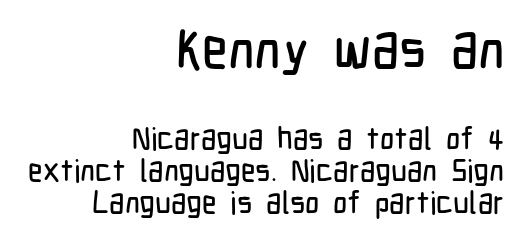
Q: Is the text italic (slanted)? A: No, it is upright.
Q: Is the typeface a serif or a sans-serif typeface? A: Sans-serif.
Q: Is the text underlined? A: No.
Q: How is the paragraph aligned? A: Right-aligned.
Q: Is the spacing between letters normal or unusually wide? A: Normal.
Q: Is the spacing between lines tight, normal or loose? A: Tight.
Q: Which block of text is set in a larger size, the first (top) or the second (bottom)? A: The first (top) one.
Q: Width (condensed, normal, or wide)? A: Condensed.
Q: Stroke contrast? A: Low.
Q: x-height? A: Medium.
Q: Monospaced? A: No.
